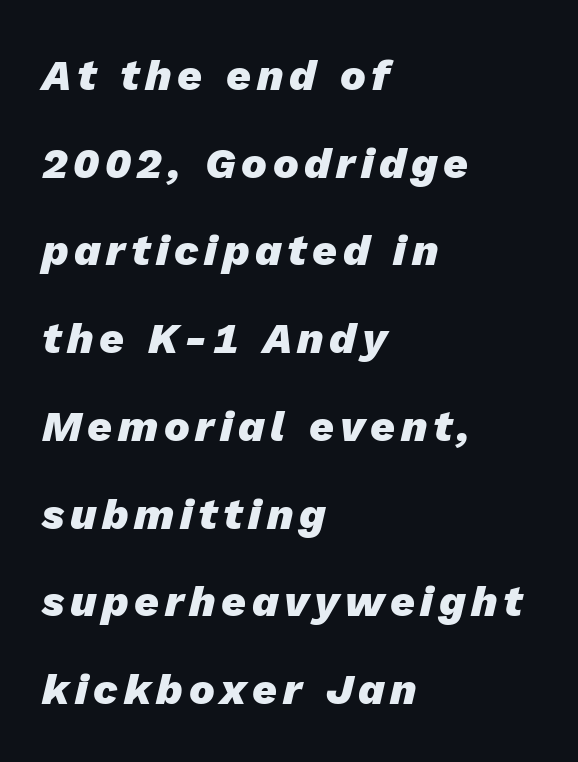
{"italic": "yes", "lean": "right", "slant_degrees": 13, "bold": "yes", "weight": "heavy", "width": "normal", "stroke_contrast": "low", "x_height": "medium", "monospaced": "no", "underline": "no", "align": "left", "line_spacing": "loose", "line_spacing_ratio": 2.04, "glyph_px": 43}
